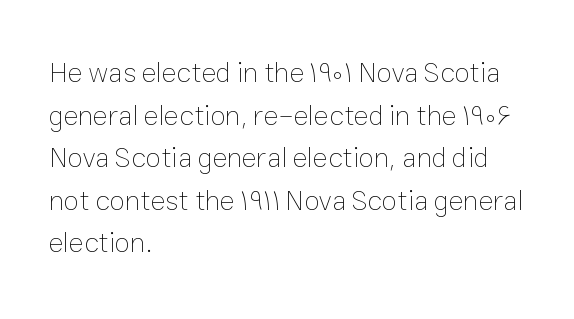
The image shows 28 px thin type, upright; set left-aligned, normal line spacing (1.52x), normal letter spacing, not underlined; low stroke contrast and a medium x-height.
